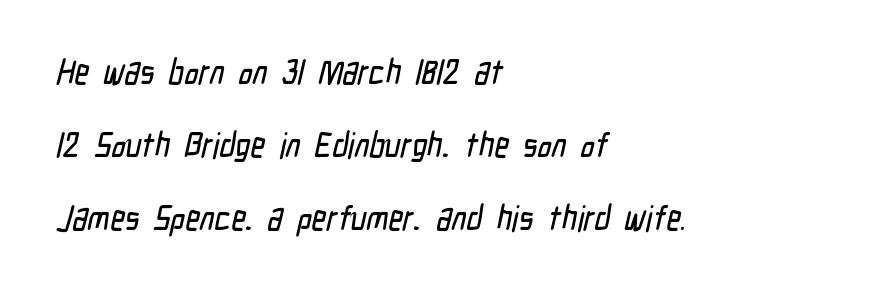
{"serif": "no", "width": "condensed", "stroke_contrast": "low", "x_height": "medium", "monospaced": "no", "underline": "no", "align": "left", "line_spacing": "loose", "line_spacing_ratio": 2.08, "letter_spacing": "normal", "letter_spacing_em": 0.0, "glyph_px": 35}
